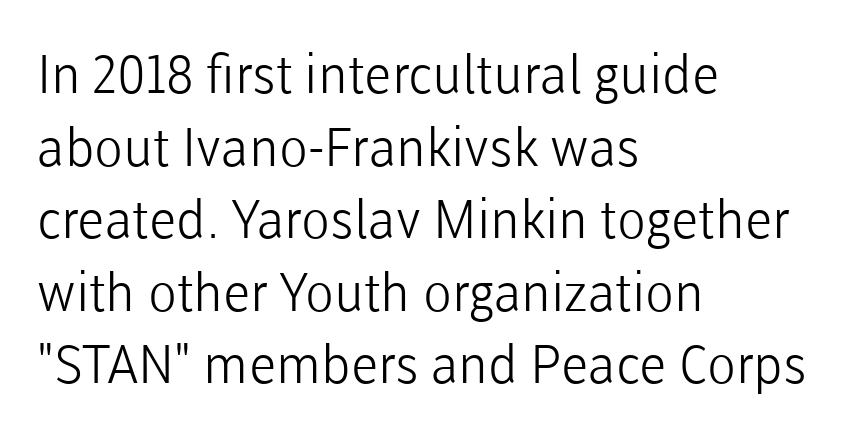
{"serif": "no", "italic": "no", "bold": "no", "weight": "light", "width": "normal", "stroke_contrast": "low", "x_height": "medium", "monospaced": "no", "underline": "no", "align": "left", "line_spacing": "normal", "line_spacing_ratio": 1.37, "letter_spacing": "normal", "letter_spacing_em": 0.0, "glyph_px": 53}
